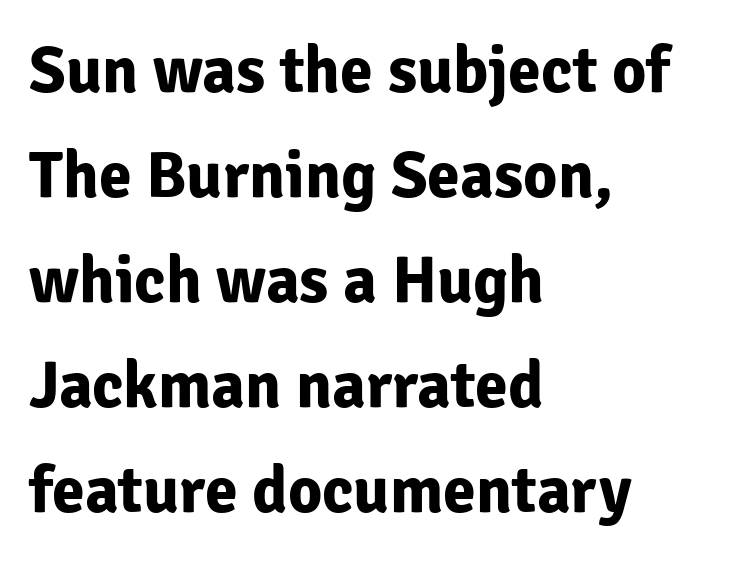
Emphasis by weight is at full strength: bold. Unlike italic type, these characters show no tilt at all. The face used here is proportionally spaced, like ordinary book or web type. Check under the words: just untouched page. Notice how the passage keeps a crisp vertical edge on the left only.
